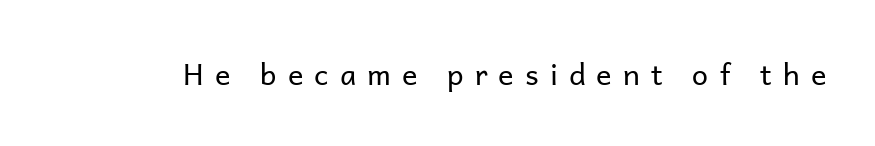
Q: Is the text bold? A: No.
Q: Is the text italic (slanted)? A: No, it is upright.
Q: Is the typeface a serif or a sans-serif typeface? A: Sans-serif.
Q: Is the text underlined? A: No.
Q: Is the spacing between letters normal or unusually wide? A: Unusually wide.
Q: Width (condensed, normal, or wide)? A: Normal.
Q: Stroke contrast? A: Low.
Q: x-height? A: Medium.
Q: Monospaced? A: No.
